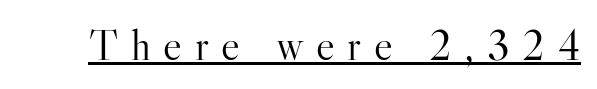
Q: Is the text bold? A: No.
Q: Is the text italic (slanted)? A: No, it is upright.
Q: Is the typeface a serif or a sans-serif typeface? A: Serif.
Q: Is the text underlined? A: Yes.
Q: Is the spacing between letters normal or unusually wide? A: Unusually wide.
Q: Width (condensed, normal, or wide)? A: Normal.
Q: Stroke contrast? A: High.
Q: x-height? A: Small.
Q: Monospaced? A: No.
